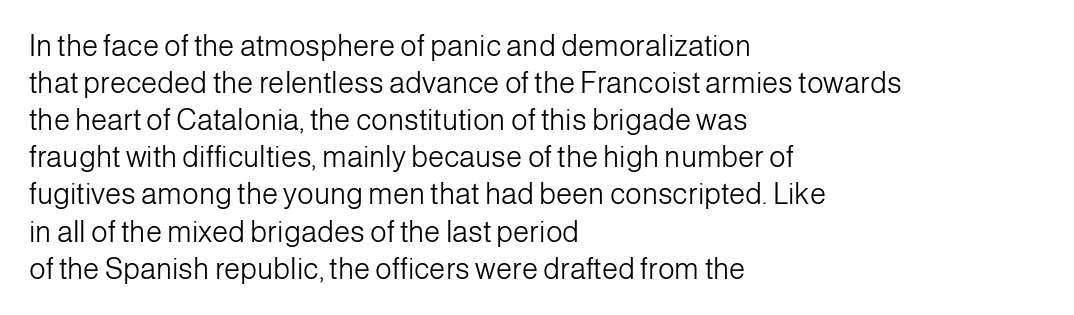
The setting favours the left margin, as ordinary paragraphs usually do. Is this a fixed-width face? No — the glyphs have proportional, varying widths. The space between consecutive lines is moderate. Each stroke keeps to a modest, everyday thickness or less. The text was rendered using a sans face with plain stroke endings.
